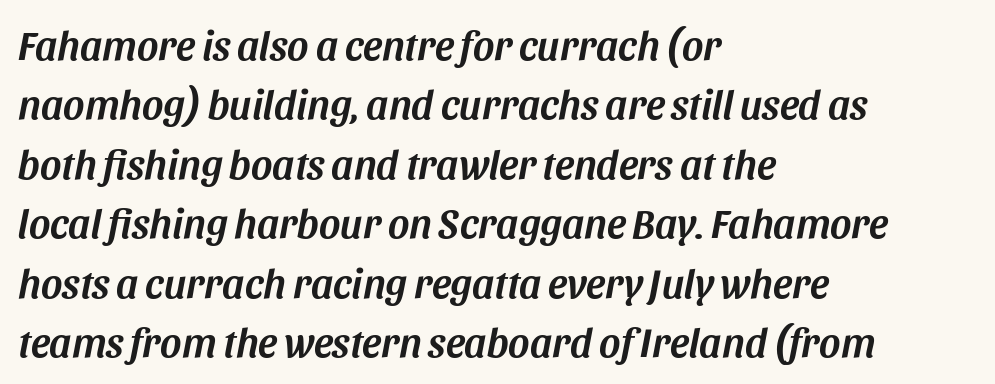
The rows are spaced the way most documents space them. The rendering applies a slant to the glyphs. The foot of each line stays bare and open. Spacing between characters is what you'd get straight out of the box.
